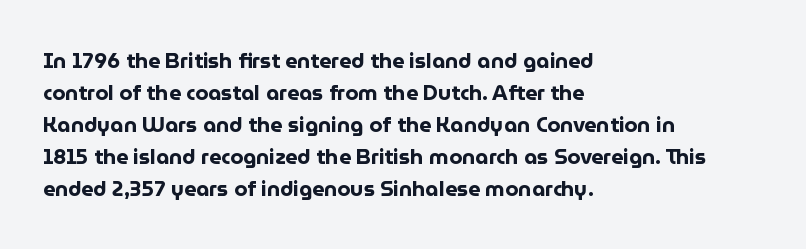
Q: Is the text bold? A: Yes.
Q: Is the text italic (slanted)? A: No, it is upright.
Q: Is the text underlined? A: No.
Q: How is the paragraph aligned? A: Left-aligned.
Q: Is the spacing between letters normal or unusually wide? A: Normal.
Q: Is the spacing between lines tight, normal or loose? A: Normal.
